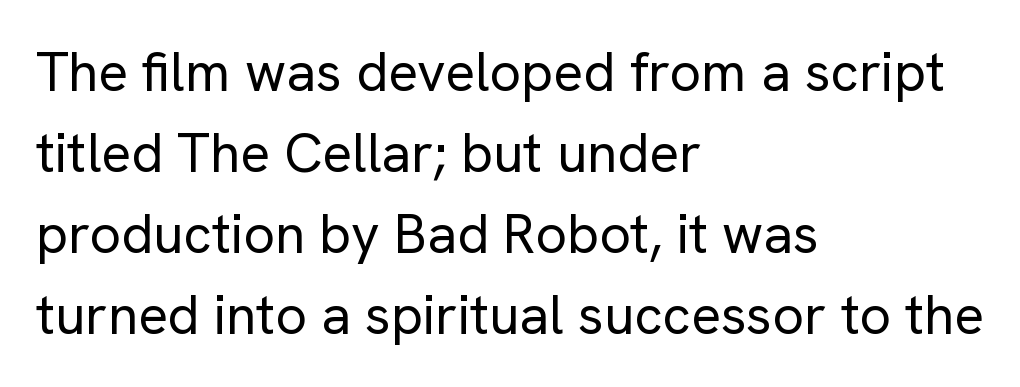
The image shows 55 px regular-weight sans-serif type, upright; set left-aligned, normal line spacing (1.47x), normal letter spacing, not underlined; low stroke contrast and a medium x-height.
